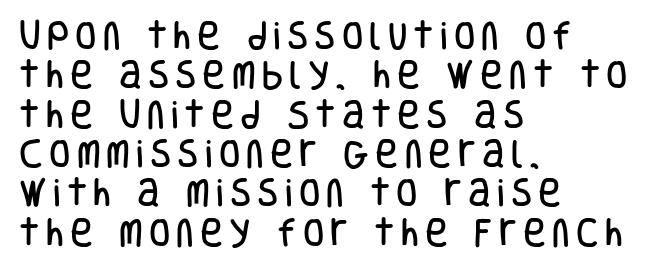
Q: Is the text italic (slanted)? A: No, it is upright.
Q: Is the typeface a serif or a sans-serif typeface? A: Sans-serif.
Q: Is the text underlined? A: No.
Q: How is the paragraph aligned? A: Left-aligned.
Q: Is the spacing between letters normal or unusually wide? A: Unusually wide.
Q: Is the spacing between lines tight, normal or loose? A: Normal.
Q: Width (condensed, normal, or wide)? A: Condensed.
Q: Stroke contrast? A: Low.
Q: x-height? A: Large.
Q: Monospaced? A: No.
